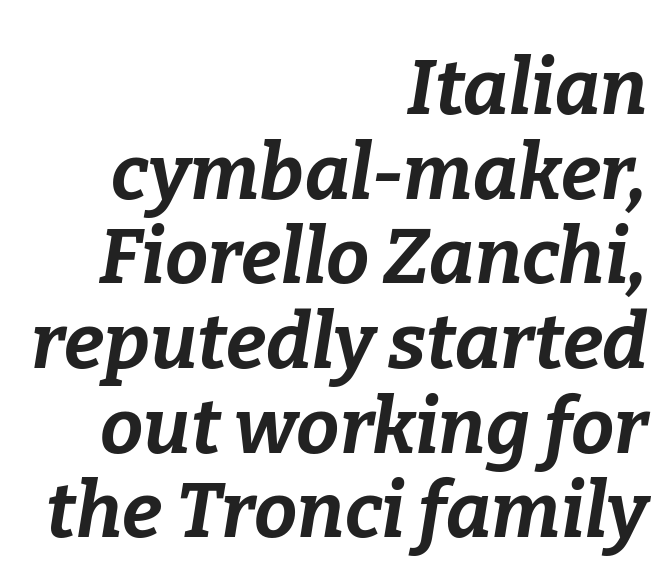
The image shows 77 px bold type, italic (leaning right); set right-aligned, tight line spacing (1.1x), normal letter spacing, not underlined; low stroke contrast and a medium x-height.
